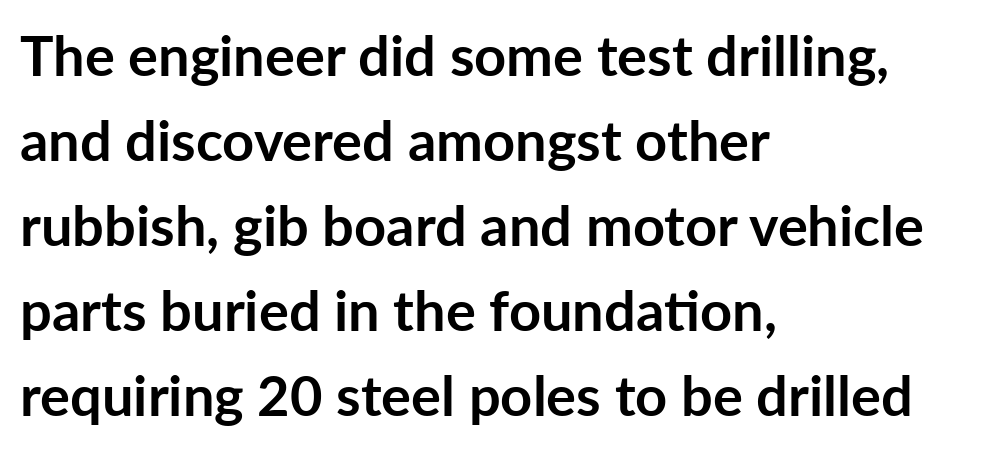
{"serif": "no", "italic": "no", "bold": "yes", "weight": "semibold", "width": "normal", "stroke_contrast": "low", "x_height": "medium", "monospaced": "no", "underline": "no", "align": "left", "line_spacing": "normal", "line_spacing_ratio": 1.52, "letter_spacing": "normal", "letter_spacing_em": 0.0, "glyph_px": 56}
